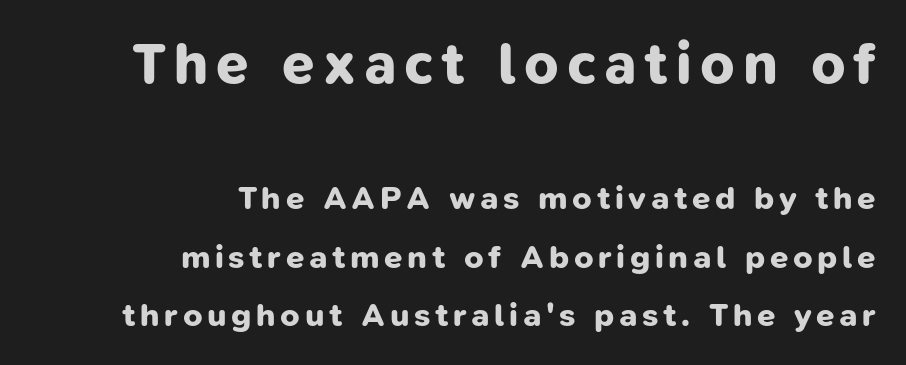
Regarding serifs, this sample does without them. Top chunk: large. Bottom chunk: small. Caption: bold face, heavy strokes. Only glyphs here, with clear space below each row. Is this a fixed-width face? No — the glyphs have proportional, varying widths. The passage is arranged like a letterhead date or caption credit — flush right.
